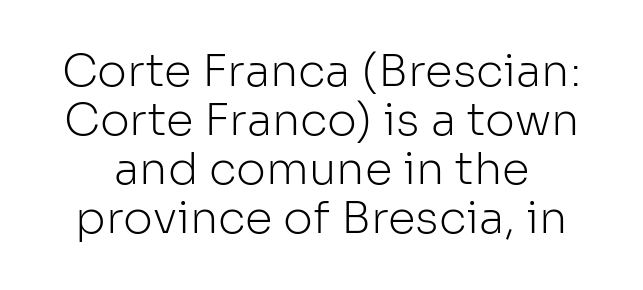
Nothing heavy about these letters — not bold at all. Does the type have serifs? No, each stem ends abruptly. Quick note: underline off. Designer's note — italics off, roman on. Varying glyph widths throughout — classic text-font behaviour. Vertical spacing — tight.
